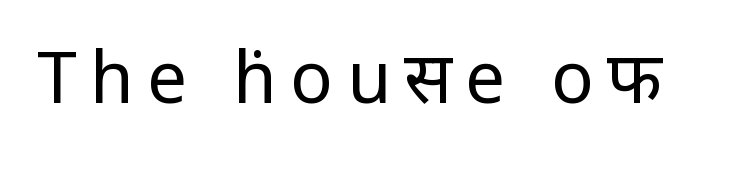
The image shows 71 px regular-weight, condensed sans-serif type, upright; set not underlined; low stroke contrast and a large x-height.
